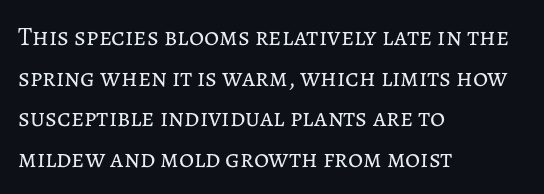
Q: Is the text bold? A: No.
Q: Is the text italic (slanted)? A: No, it is upright.
Q: Is the text underlined? A: No.
Q: How is the paragraph aligned? A: Left-aligned.
Q: Is the spacing between letters normal or unusually wide? A: Normal.
Q: Is the spacing between lines tight, normal or loose? A: Normal.
